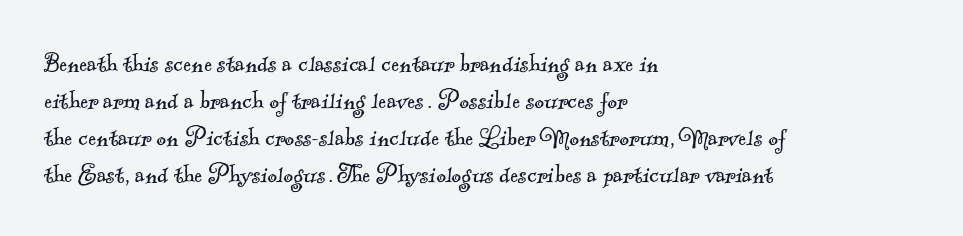
{"serif": "yes", "bold": "no", "weight": "light", "width": "normal", "x_height": "small", "monospaced": "no", "underline": "no", "align": "left", "line_spacing_ratio": 1.23, "letter_spacing": "normal", "letter_spacing_em": 0.0, "glyph_px": 30}
